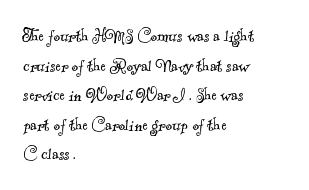
The image shows 20 px text type; set left-aligned, normal line spacing (1.48x), normal letter spacing, not underlined.
